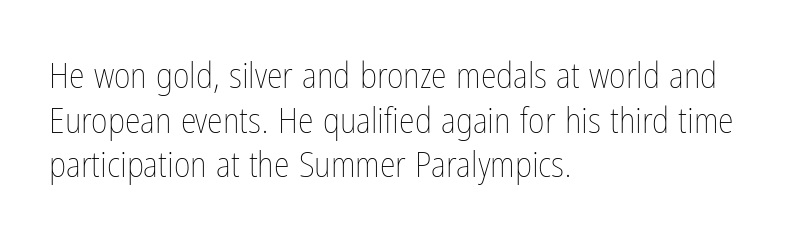
A bare baseline throughout the passage. These lines are rendered in a variable-pitch font. Reading down the block, your eye returns to a fixed left position each line. You could call the tracking neutral — neither tight nor loose. This is the regular roman posture of the typeface.
